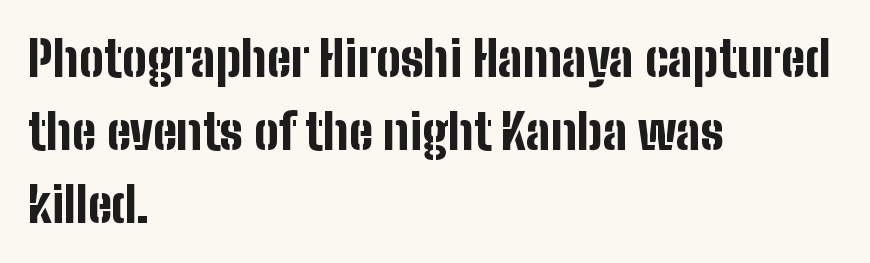
{"serif": "no", "italic": "no", "bold": "yes", "weight": "bold", "width": "condensed", "stroke_contrast": "low", "x_height": "medium", "monospaced": "no", "underline": "no", "align": "left", "line_spacing": "normal", "line_spacing_ratio": 1.49, "letter_spacing": "normal", "letter_spacing_em": 0.0, "glyph_px": 49}
